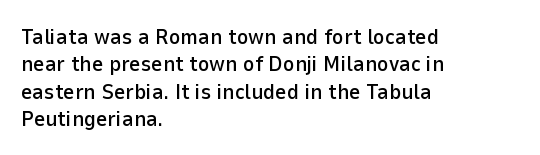
Q: Is the text italic (slanted)? A: No, it is upright.
Q: Is the text underlined? A: No.
Q: How is the paragraph aligned? A: Left-aligned.
Q: Is the spacing between letters normal or unusually wide? A: Normal.
